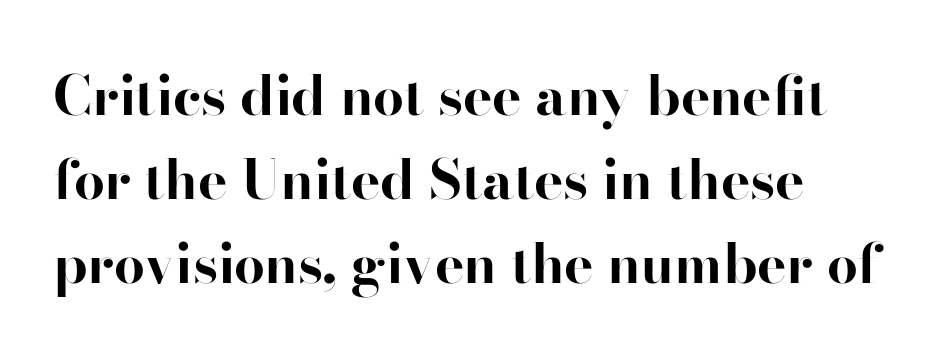
The image shows 55 px bold serif type, upright; set left-aligned, normal line spacing (1.53x), normal letter spacing, not underlined; high stroke contrast and a small x-height.
